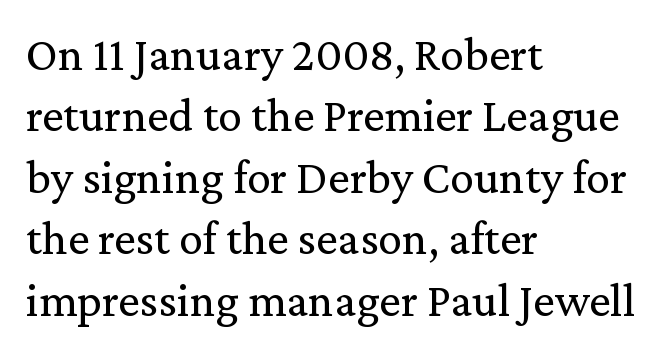
{"serif": "yes", "italic": "no", "bold": "no", "weight": "regular", "width": "normal", "stroke_contrast": "medium", "x_height": "medium", "monospaced": "no", "underline": "no", "align": "left", "line_spacing": "normal", "line_spacing_ratio": 1.28, "letter_spacing": "normal", "letter_spacing_em": 0.0, "glyph_px": 48}
